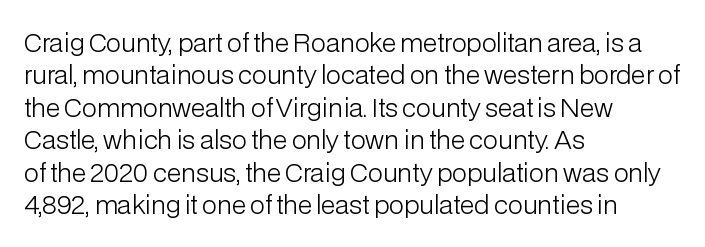
The words here are not underlined. Whoever set this chose a conventional vertical rhythm. Honestly, the letter spacing is just normal — you wouldn't notice it. Tall strokes in this sample are plumb rather than angled. Compared with a centered layout, this one pins lines to the left instead. The weight tops out at a normal text grade.
